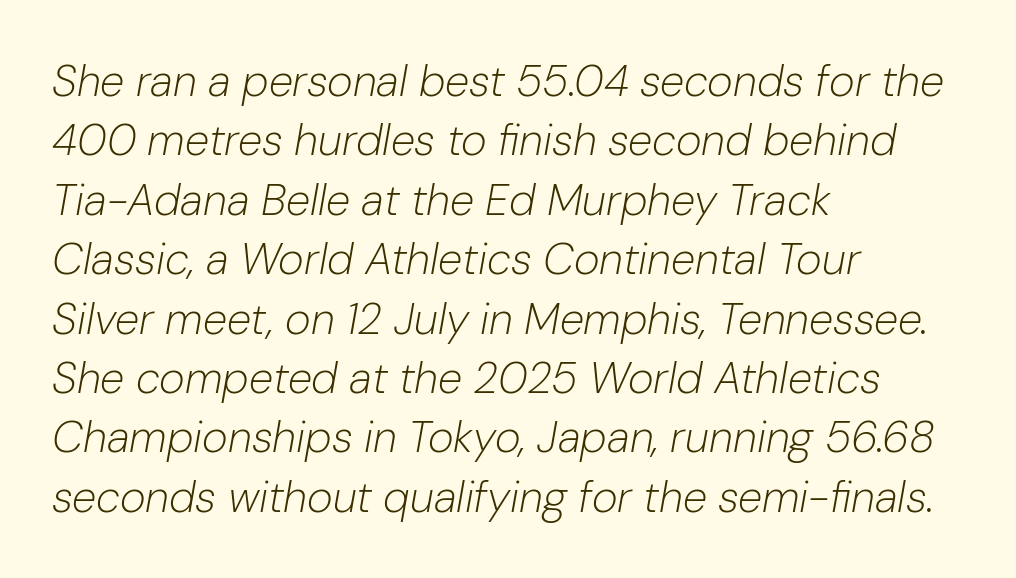
The cut favours lightness, reaching ordinary text weight at its darkest. The setting favours the left margin, as ordinary paragraphs usually do. Is this a fixed-width face? No — the glyphs have proportional, varying widths. Quick note: interline space is typical.
